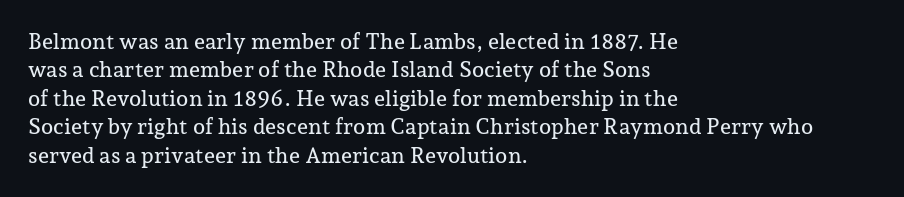
{"italic": "no", "underline": "no", "align": "left", "line_spacing": "normal", "line_spacing_ratio": 1.29, "letter_spacing": "normal", "letter_spacing_em": 0.0, "glyph_px": 22}
